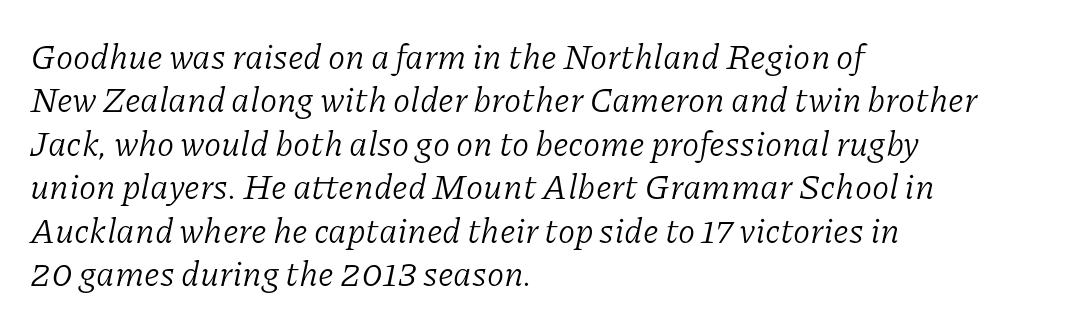
The image shows 35 px light serif type, italic (leaning right); set left-aligned, line spacing 1.24x, normal letter spacing, not underlined; low stroke contrast and a medium x-height.
